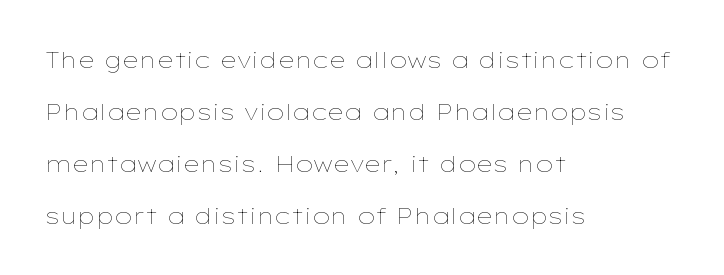
The image shows 23 px text type, upright; set left-aligned, loose line spacing (2.26x), normal letter spacing, not underlined.
